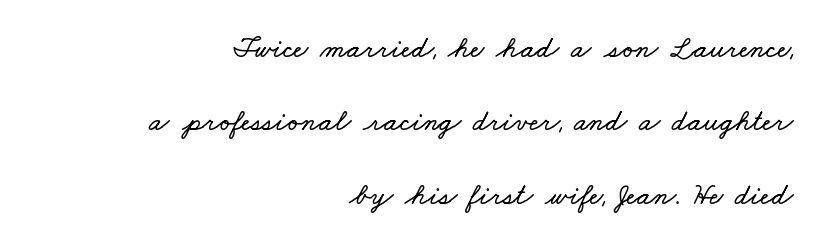
Q: Is the text underlined? A: No.
Q: How is the paragraph aligned? A: Right-aligned.
Q: Is the spacing between letters normal or unusually wide? A: Normal.
Q: Is the spacing between lines tight, normal or loose? A: Loose.
Q: Width (condensed, normal, or wide)? A: Wide.
Q: Stroke contrast? A: Low.
Q: x-height? A: Small.
Q: Monospaced? A: No.
